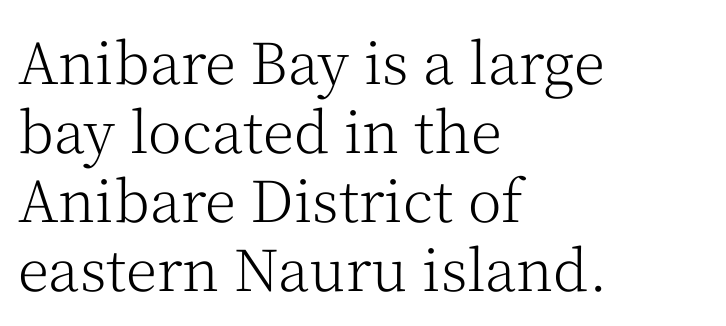
Q: Is the text bold? A: No.
Q: Is the text italic (slanted)? A: No, it is upright.
Q: Is the typeface a serif or a sans-serif typeface? A: Serif.
Q: Is the text underlined? A: No.
Q: How is the paragraph aligned? A: Left-aligned.
Q: Is the spacing between letters normal or unusually wide? A: Normal.
Q: Width (condensed, normal, or wide)? A: Normal.
Q: Stroke contrast? A: Medium.
Q: x-height? A: Medium.
Q: Monospaced? A: No.
